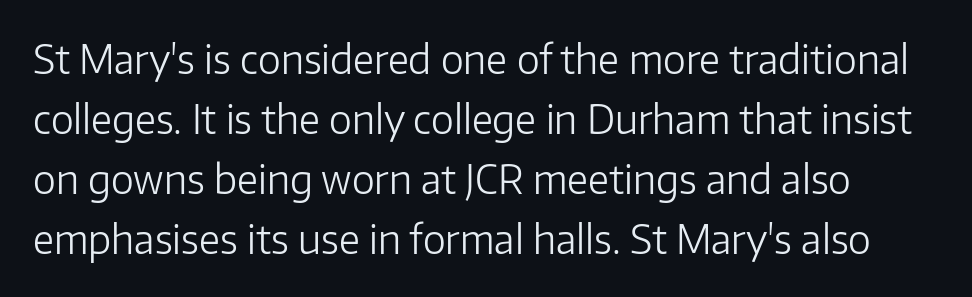
The image shows 39 px light sans-serif type, upright; set normal line spacing (1.54x), normal letter spacing, not underlined; low stroke contrast and a medium x-height.
